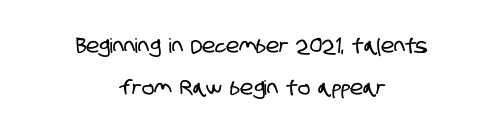
Q: Is the text underlined? A: No.
Q: How is the paragraph aligned? A: Centered.
Q: Is the spacing between letters normal or unusually wide? A: Normal.
Q: Is the spacing between lines tight, normal or loose? A: Loose.
